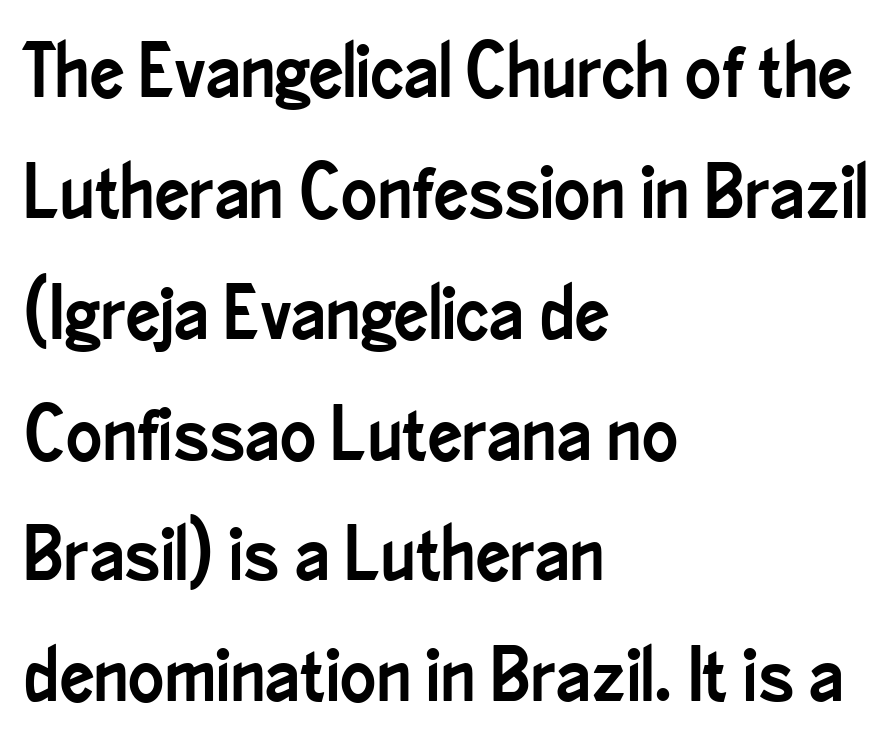
{"serif": "no", "italic": "no", "width": "condensed", "stroke_contrast": "low", "x_height": "small", "monospaced": "no", "underline": "no", "align": "left", "line_spacing": "normal", "line_spacing_ratio": 1.59, "letter_spacing": "normal", "letter_spacing_em": 0.0, "glyph_px": 76}
